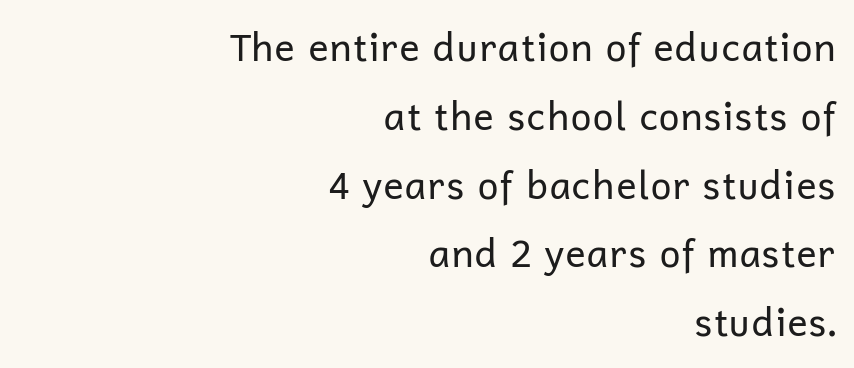
The image shows 38 px regular-weight sans-serif type, upright; set right-aligned, line spacing 1.81x, normal letter spacing, not underlined; low stroke contrast and a medium x-height.
